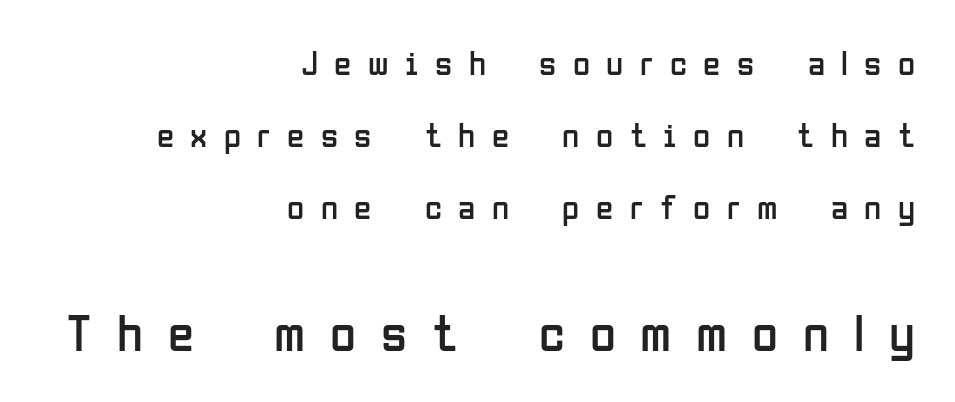
The image shows 53 px regular-weight, condensed sans-serif type, upright; set right-aligned, loose line spacing (2.06x), unusually wide letter spacing (+0.47 em), not underlined; the second (bottom) block is 1.51x larger; low stroke contrast and a medium x-height.
